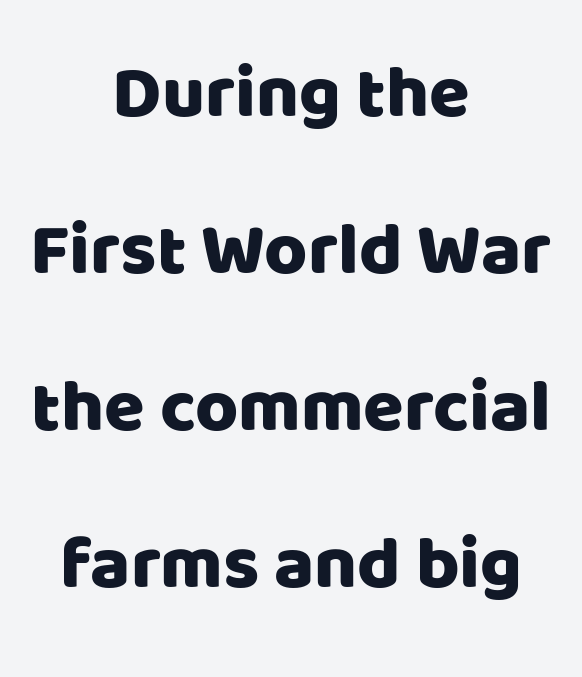
{"serif": "no", "italic": "no", "width": "normal", "stroke_contrast": "low", "x_height": "large", "monospaced": "no", "underline": "no", "align": "center", "line_spacing": "loose", "line_spacing_ratio": 2.12, "letter_spacing": "normal", "letter_spacing_em": 0.0, "glyph_px": 74}
